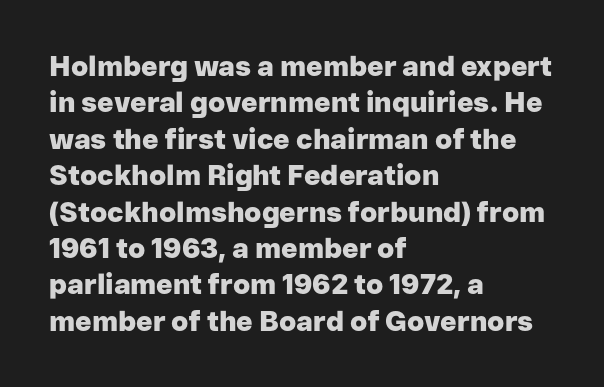
{"serif": "no", "italic": "no", "bold": "yes", "weight": "heavy", "width": "normal", "stroke_contrast": "low", "x_height": "medium", "monospaced": "no", "underline": "no", "align": "left", "line_spacing": "normal", "line_spacing_ratio": 1.3, "letter_spacing": "normal", "letter_spacing_em": 0.0, "glyph_px": 28}
